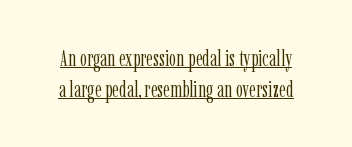
Q: Is the text bold? A: No.
Q: Is the text italic (slanted)? A: No, it is upright.
Q: Is the text underlined? A: Yes.
Q: Is the spacing between letters normal or unusually wide? A: Normal.
Q: Is the spacing between lines tight, normal or loose? A: Normal.
